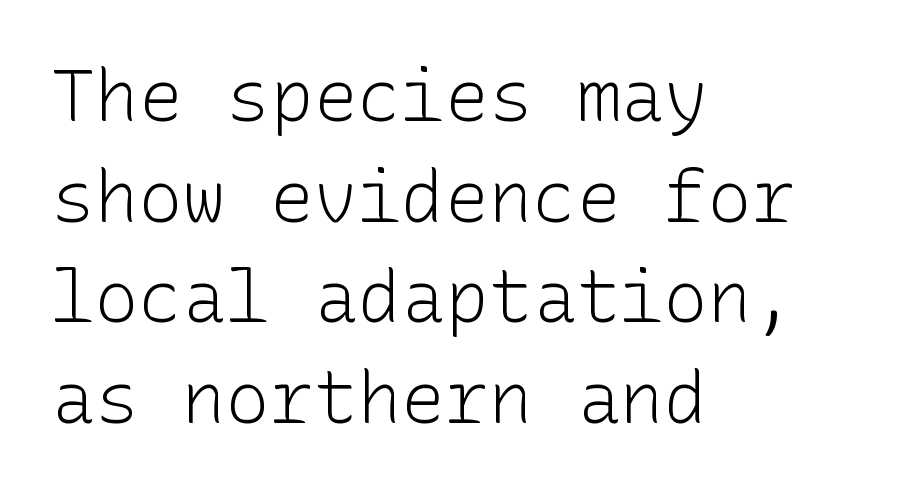
This rendering uses left alignment, leaving the right contour irregular. The glyphs in this specimen are sans serif. The font is comparable to plain body text, perhaps lighter. Does the lettering tilt? It doesn't — this is upright.
